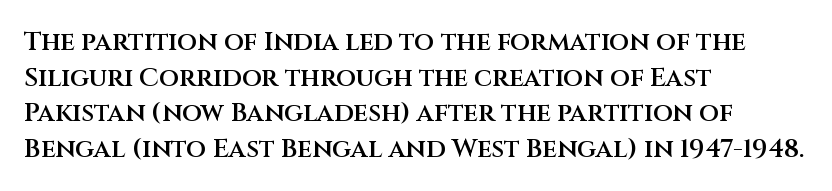
The letters sit at their default tracking, neither squeezed nor spread. Line starts are locked; line ends wander. These words are printed semibold, heavier than regular yet not bold. Does the lettering tilt? It doesn't — this is upright. Students, observe: this is what conventionally led text looks like. Type without underlining.
